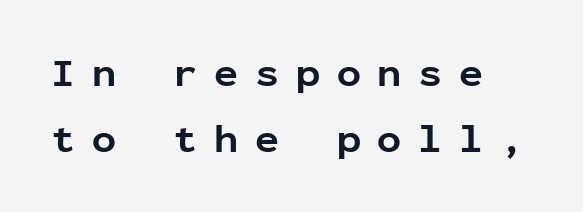
{"serif": "no", "italic": "no", "bold": "yes", "weight": "bold", "width": "normal", "stroke_contrast": "low", "x_height": "medium", "monospaced": "yes", "underline": "no", "align": "left", "line_spacing": "normal", "line_spacing_ratio": 1.66, "letter_spacing": "wide", "letter_spacing_em": 0.42, "glyph_px": 40}
